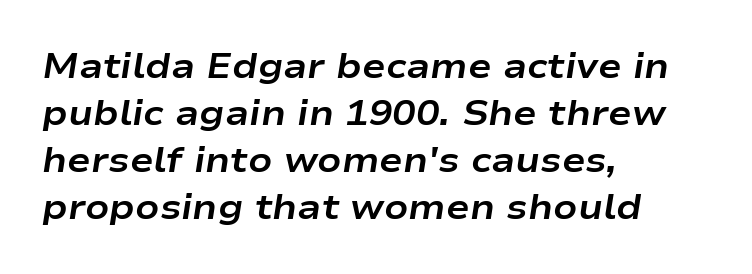
Q: Is the text bold? A: Yes.
Q: Is the text italic (slanted)? A: Yes, it leans right by about 9 degrees.
Q: Is the text underlined? A: No.
Q: How is the paragraph aligned? A: Left-aligned.
Q: Is the spacing between letters normal or unusually wide? A: Normal.
Q: Is the spacing between lines tight, normal or loose? A: Normal.
Q: Width (condensed, normal, or wide)? A: Wide.
Q: Stroke contrast? A: Low.
Q: x-height? A: Medium.
Q: Monospaced? A: No.
